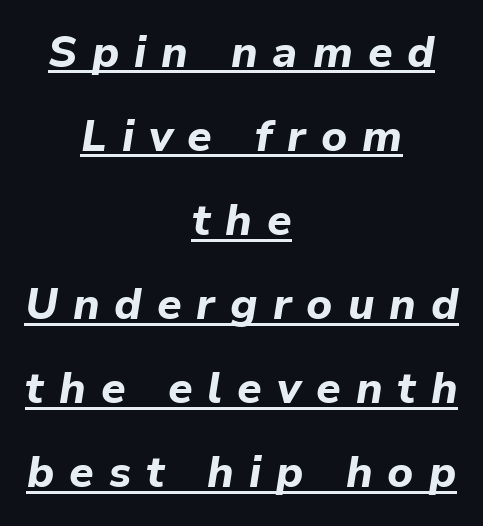
{"italic": "yes", "lean": "right", "slant_degrees": 9, "bold": "yes", "weight": "bold", "width": "normal", "stroke_contrast": "low", "x_height": "medium", "monospaced": "no", "underline": "yes", "align": "center", "line_spacing": "loose", "line_spacing_ratio": 1.91, "letter_spacing": "wide", "letter_spacing_em": 0.34, "glyph_px": 44}
